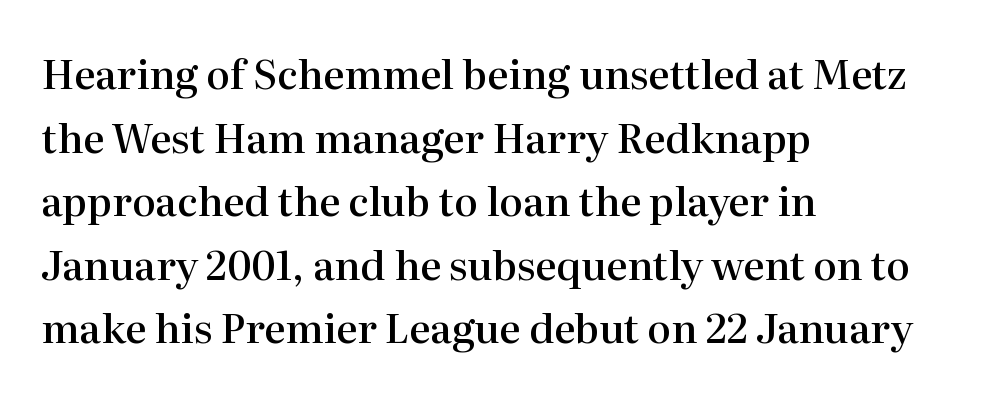
Q: Is the text bold? A: Semi-bold.
Q: Is the text italic (slanted)? A: No, it is upright.
Q: Is the typeface a serif or a sans-serif typeface? A: Serif.
Q: Is the text underlined? A: No.
Q: How is the paragraph aligned? A: Left-aligned.
Q: Is the spacing between letters normal or unusually wide? A: Normal.
Q: Is the spacing between lines tight, normal or loose? A: Normal.
Q: Width (condensed, normal, or wide)? A: Normal.
Q: Stroke contrast? A: High.
Q: x-height? A: Medium.
Q: Monospaced? A: No.
